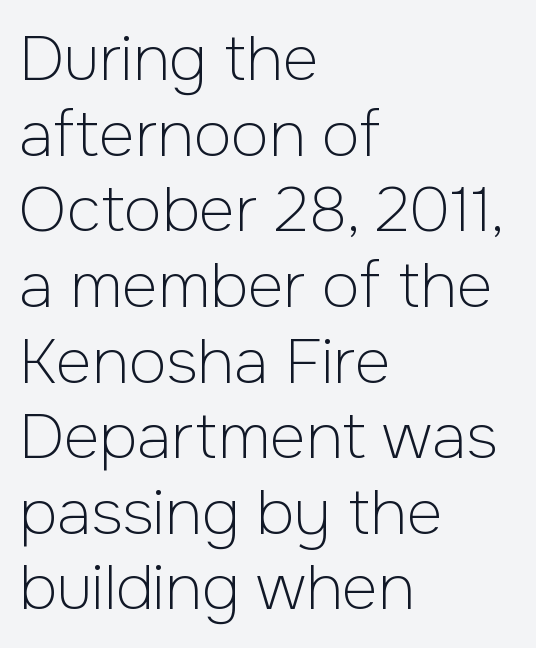
Q: Is the text bold? A: No.
Q: Is the text italic (slanted)? A: No, it is upright.
Q: Is the typeface a serif or a sans-serif typeface? A: Sans-serif.
Q: Is the text underlined? A: No.
Q: How is the paragraph aligned? A: Left-aligned.
Q: Is the spacing between letters normal or unusually wide? A: Normal.
Q: Width (condensed, normal, or wide)? A: Normal.
Q: Stroke contrast? A: Low.
Q: x-height? A: Medium.
Q: Monospaced? A: No.
